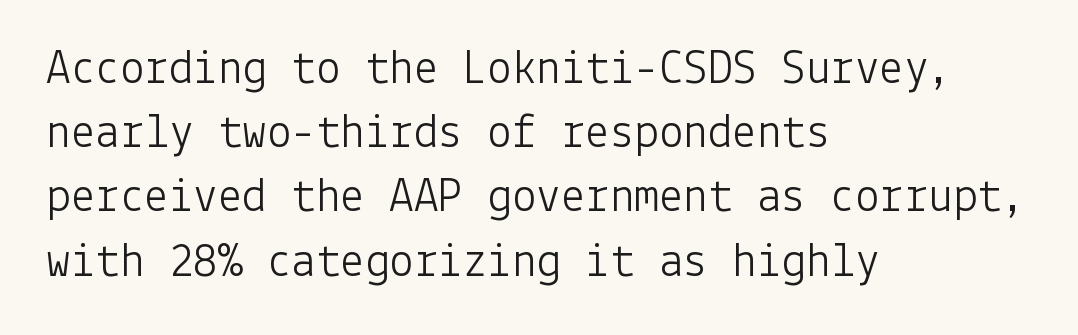
Q: Is the text bold? A: No.
Q: Is the text italic (slanted)? A: No, it is upright.
Q: Is the typeface a serif or a sans-serif typeface? A: Sans-serif.
Q: Is the text underlined? A: No.
Q: How is the paragraph aligned? A: Left-aligned.
Q: Is the spacing between letters normal or unusually wide? A: Normal.
Q: Is the spacing between lines tight, normal or loose? A: Normal.
Q: Width (condensed, normal, or wide)? A: Normal.
Q: Stroke contrast? A: Low.
Q: x-height? A: Medium.
